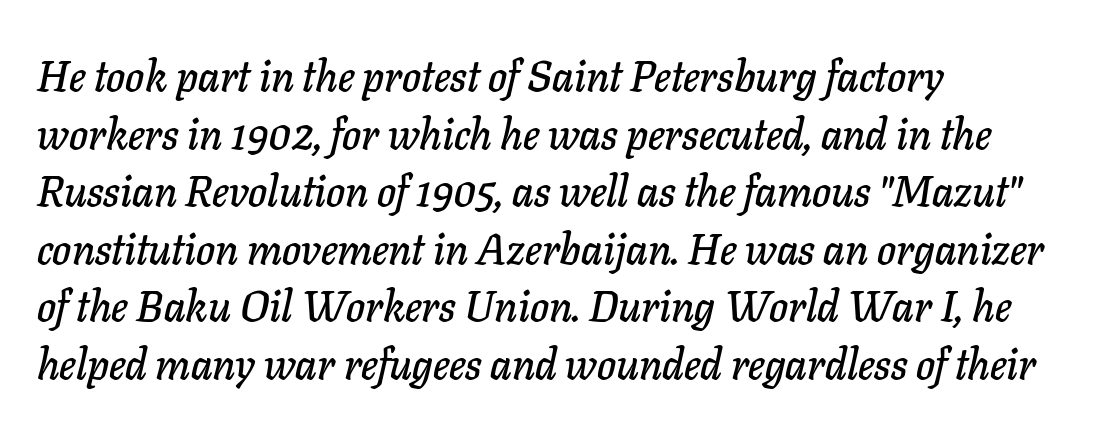
The ragged edge is on the right, which tells us the setting is flush left. The gap between lines stays unmarked. The letters advance in unequal steps, a hallmark of proportional type. The face used here is rendered with its standard letterfit. The rows are spaced the way most documents space them.
